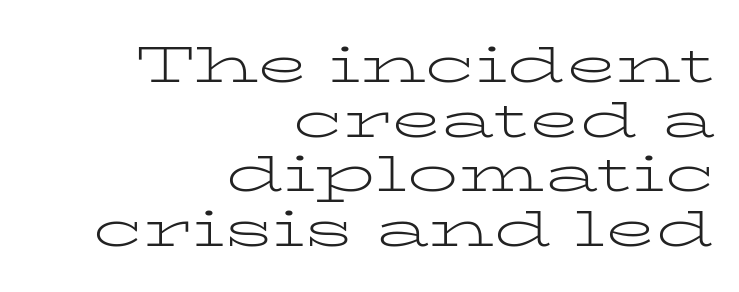
The image shows 51 px light, wide serif type, upright; set right-aligned, tight line spacing (1.07x), normal letter spacing, not underlined; low stroke contrast and a medium x-height.
